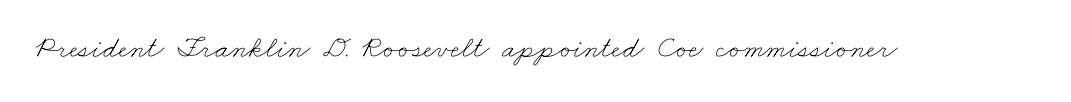
The image shows 31 px thin, wide type; set normal letter spacing, not underlined; low stroke contrast and a small x-height.
